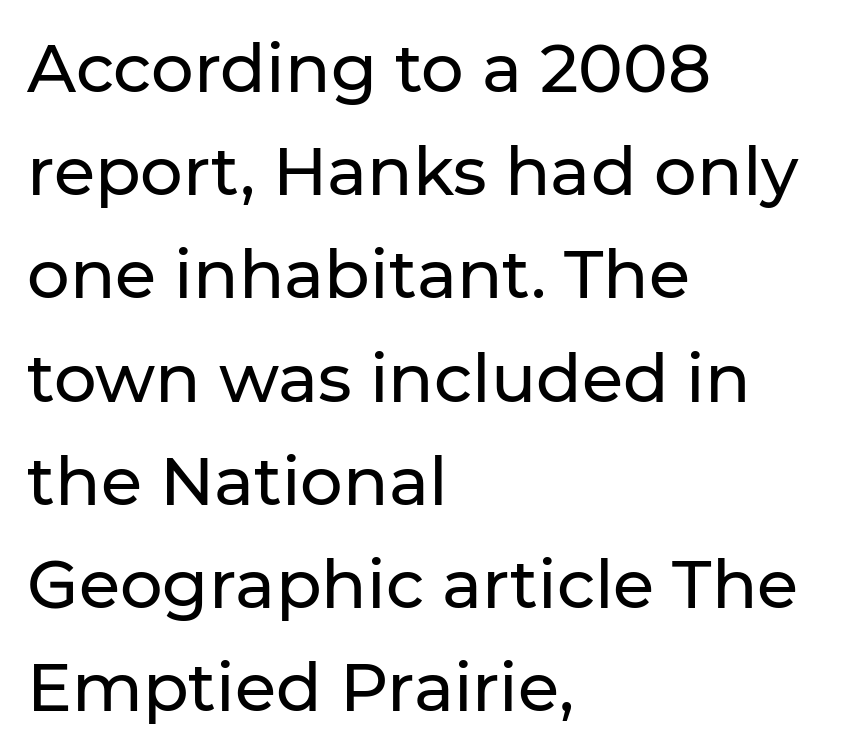
Whoever set this chose a conventional vertical rhythm. Look at the tracking — it's just the regular setting, nothing added. You could not count columns in this text — the font is proportionally spaced. Horizontally, the lines are justified to the leading edge only.
